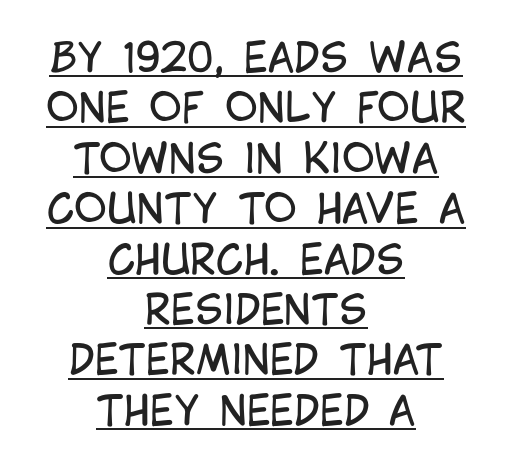
{"serif": "no", "italic": "no", "bold": "no", "weight": "regular", "width": "condensed", "stroke_contrast": "low", "x_height": "large", "monospaced": "no", "underline": "yes", "align": "center", "line_spacing": "normal", "line_spacing_ratio": 1.26, "letter_spacing": "normal", "letter_spacing_em": 0.0, "glyph_px": 40}
